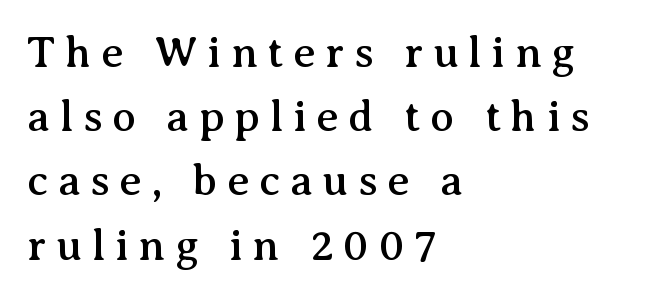
{"serif": "yes", "italic": "no", "width": "normal", "stroke_contrast": "medium", "x_height": "medium", "monospaced": "no", "underline": "no", "align": "left", "line_spacing": "normal", "line_spacing_ratio": 1.46, "letter_spacing": "wide", "letter_spacing_em": 0.22, "glyph_px": 44}
